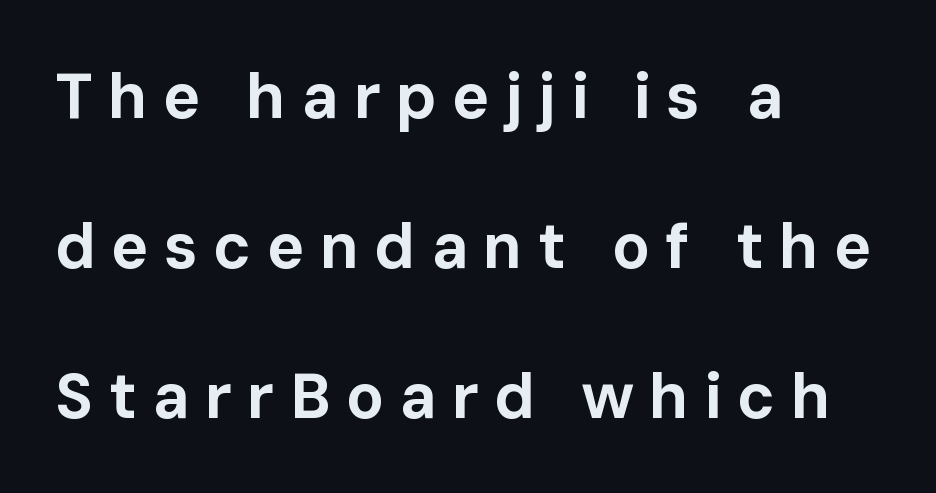
The image shows 63 px bold sans-serif type, upright; set left-aligned, loose line spacing (2.38x), unusually wide letter spacing (+0.24 em), not underlined; low stroke contrast and a medium x-height.
